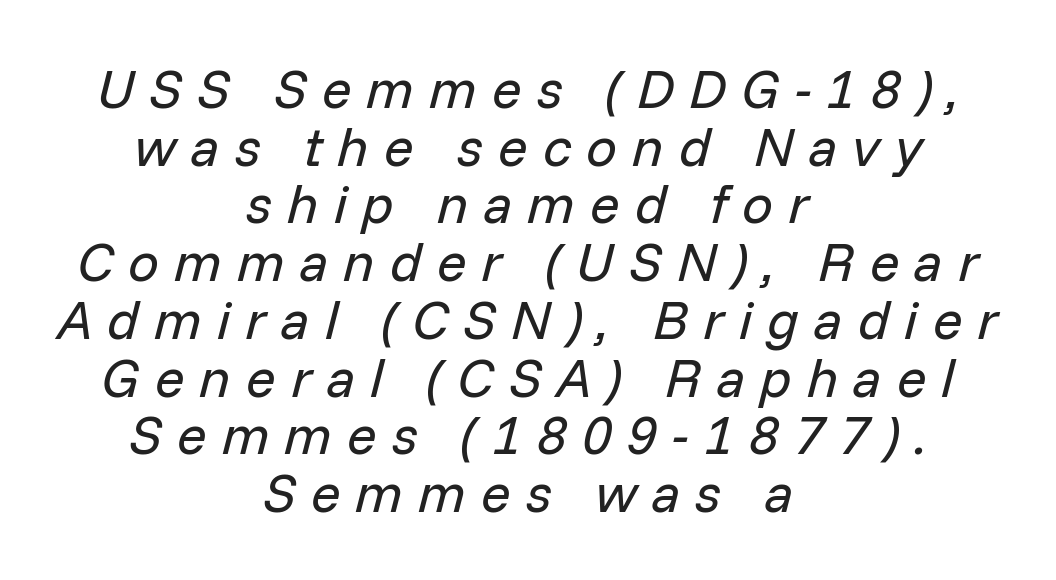
The face used here is rendered with a markedly widened letterfit. The vertical gap from one line to the next is small. A typesetter would call this proportional, since set widths differ per character. Ink coverage per letter is moderate at most. The typesetter chose a symmetrical, centered arrangement here. Bare-footed words on every line.
